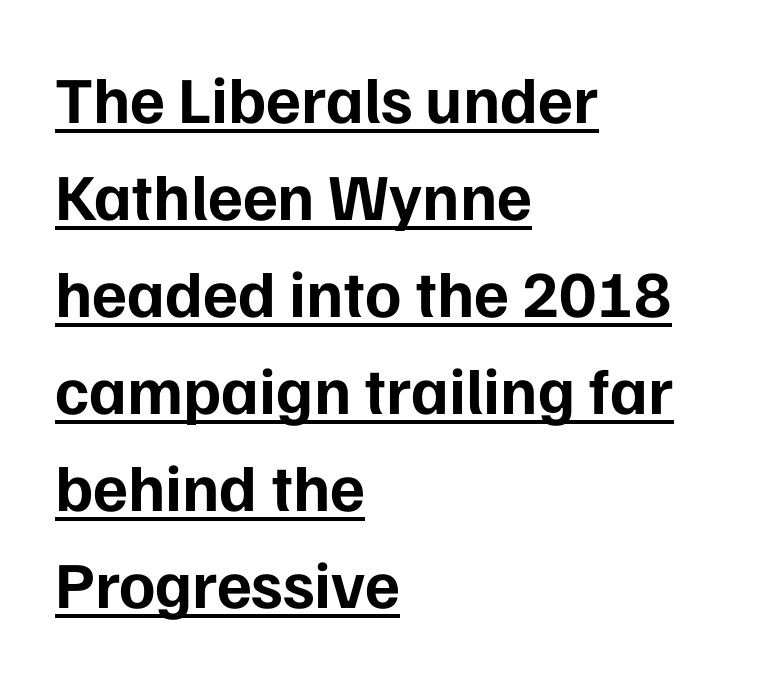
Quick note: interline space is typical. Designer's note — italics off, roman on. Is the type bold? Yes — the strokes are clearly thick and heavy. A typesetter would call this proportional, since set widths differ per character. Compared with a centered layout, this one pins lines to the left instead. This sample uses a sans-serif face.
